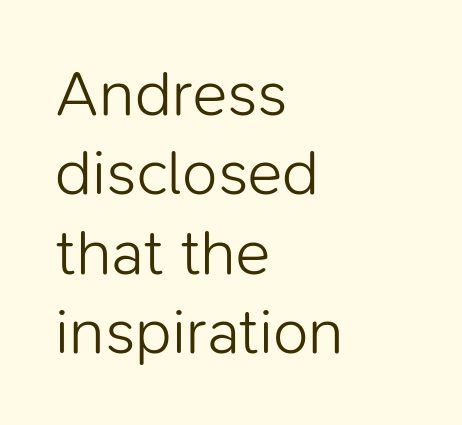
{"serif": "no", "italic": "no", "bold": "no", "weight": "light", "width": "normal", "stroke_contrast": "low", "x_height": "medium", "monospaced": "no", "underline": "no", "align": "left", "line_spacing_ratio": 1.22, "letter_spacing": "normal", "letter_spacing_em": 0.0, "glyph_px": 65}
